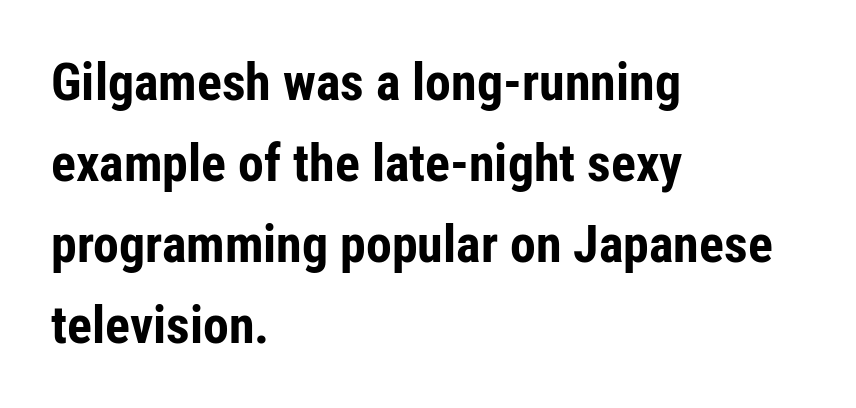
The image shows 52 px bold, condensed sans-serif type, upright; set left-aligned, normal line spacing (1.56x), normal letter spacing, not underlined; low stroke contrast and a medium x-height.
